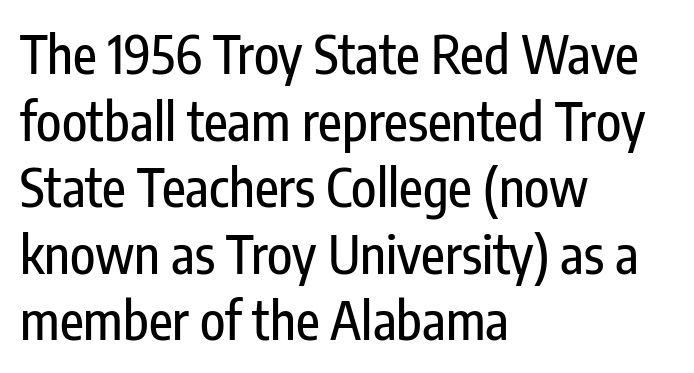
The image shows 52 px condensed sans-serif type, upright; set left-aligned, normal line spacing (1.28x), normal letter spacing, not underlined; low stroke contrast and a medium x-height.
